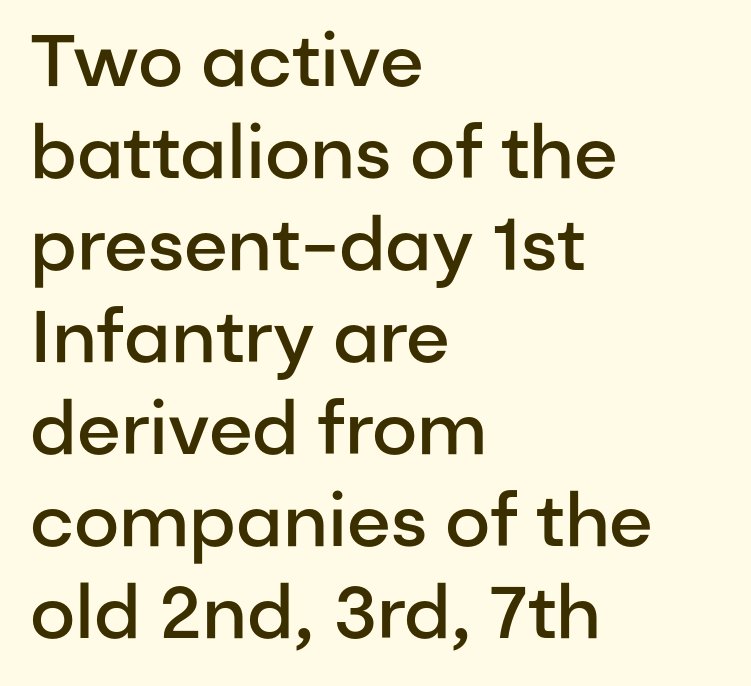
The image shows 73 px semibold sans-serif type, upright; set left-aligned, normal line spacing (1.26x), normal letter spacing, not underlined; low stroke contrast and a medium x-height.
